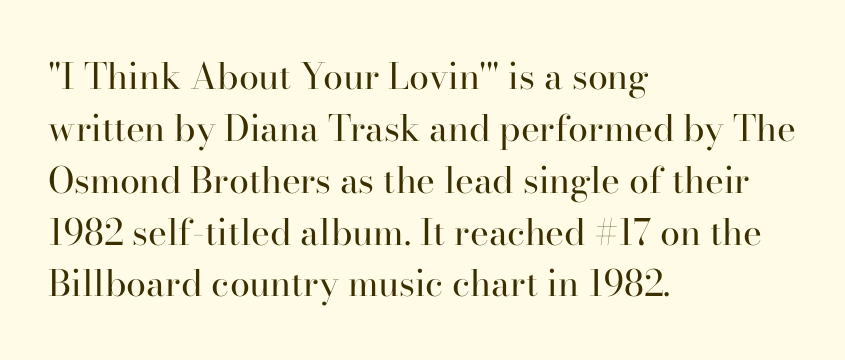
Q: Is the text bold? A: No.
Q: Is the text italic (slanted)? A: No, it is upright.
Q: Is the typeface a serif or a sans-serif typeface? A: Serif.
Q: Is the text underlined? A: No.
Q: How is the paragraph aligned? A: Left-aligned.
Q: Is the spacing between letters normal or unusually wide? A: Normal.
Q: Is the spacing between lines tight, normal or loose? A: Normal.
Q: Width (condensed, normal, or wide)? A: Normal.
Q: Stroke contrast? A: High.
Q: x-height? A: Small.
Q: Monospaced? A: No.
